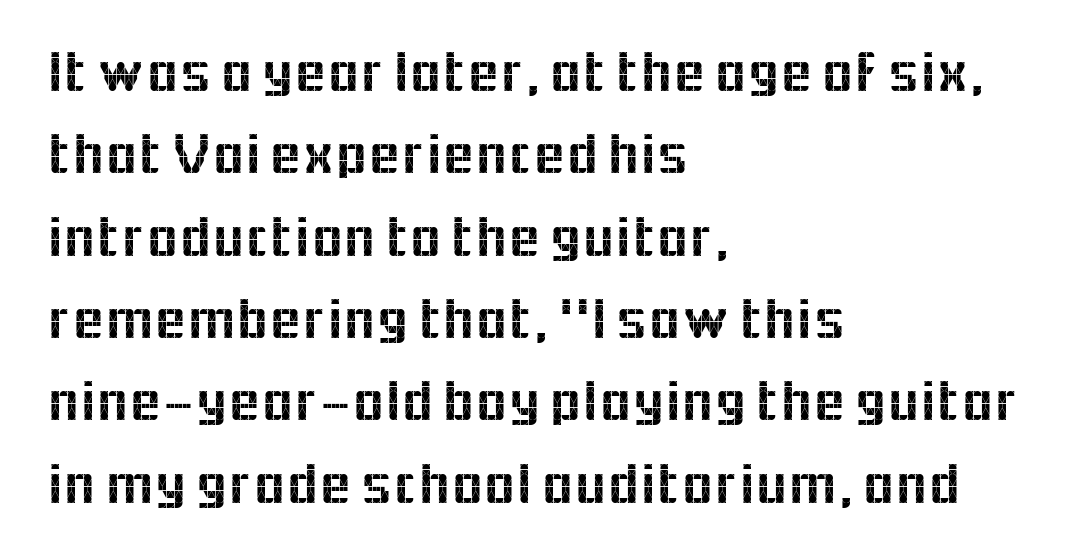
The image shows 58 px sans-serif type, upright; set left-aligned, normal line spacing (1.42x), normal letter spacing, not underlined; a medium x-height.
